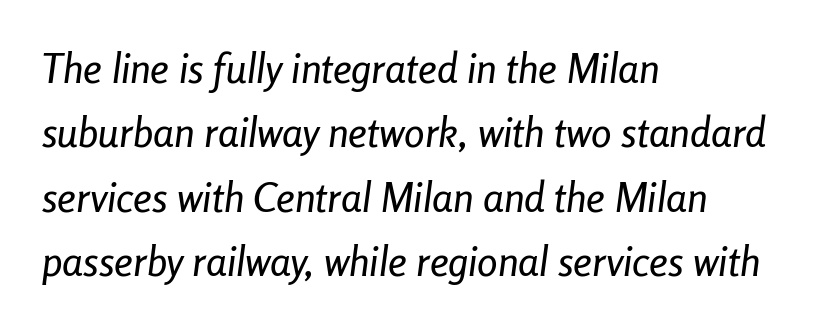
Q: Is the text italic (slanted)? A: Yes, it leans right by about 8 degrees.
Q: Is the text underlined? A: No.
Q: How is the paragraph aligned? A: Left-aligned.
Q: Is the spacing between letters normal or unusually wide? A: Normal.
Q: Is the spacing between lines tight, normal or loose? A: Normal.
Q: Width (condensed, normal, or wide)? A: Condensed.
Q: Stroke contrast? A: Low.
Q: x-height? A: Medium.
Q: Monospaced? A: No.
